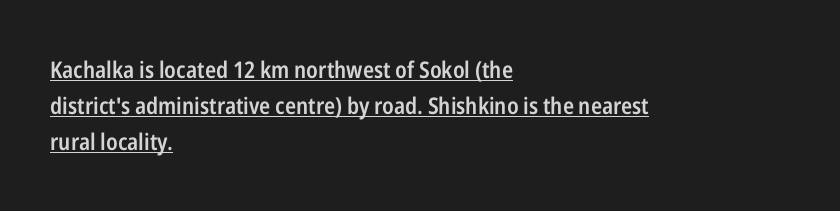
{"italic": "no", "bold": "semi", "underline": "yes", "align": "left", "line_spacing": "normal", "line_spacing_ratio": 1.56, "letter_spacing": "normal", "letter_spacing_em": 0.0, "glyph_px": 23}
